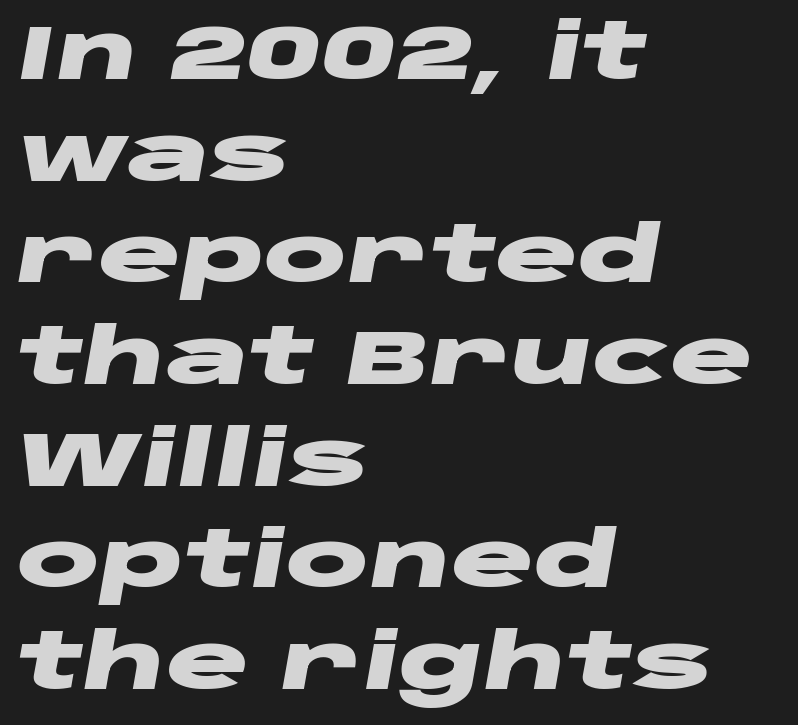
Q: Is the text bold? A: Yes.
Q: Is the text italic (slanted)? A: Yes, it leans right by about 10 degrees.
Q: Is the text underlined? A: No.
Q: How is the paragraph aligned? A: Left-aligned.
Q: Is the spacing between letters normal or unusually wide? A: Normal.
Q: Is the spacing between lines tight, normal or loose? A: Normal.
Q: Width (condensed, normal, or wide)? A: Wide.
Q: Stroke contrast? A: Low.
Q: x-height? A: Large.
Q: Monospaced? A: No.
